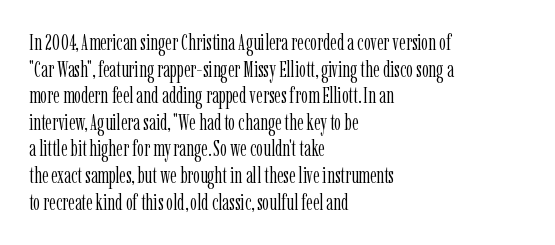
{"italic": "no", "bold": "no", "underline": "no", "align": "left", "line_spacing_ratio": 1.21, "letter_spacing": "normal", "letter_spacing_em": 0.0, "glyph_px": 22}
